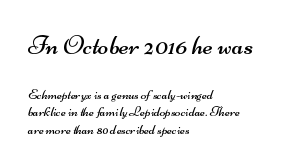
Q: Is the text bold? A: No.
Q: Is the typeface a serif or a sans-serif typeface? A: Sans-serif.
Q: Is the text underlined? A: No.
Q: How is the paragraph aligned? A: Left-aligned.
Q: Is the spacing between letters normal or unusually wide? A: Normal.
Q: Is the spacing between lines tight, normal or loose? A: Normal.
Q: Which block of text is set in a larger size, the first (top) or the second (bottom)? A: The first (top) one.
Q: Width (condensed, normal, or wide)? A: Wide.
Q: Stroke contrast? A: Medium.
Q: x-height? A: Small.
Q: Monospaced? A: No.
